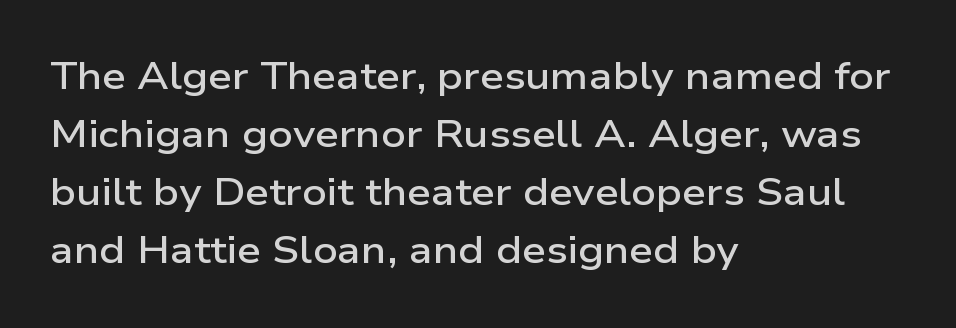
The axis of the letterforms is exactly vertical. Each line starts at the same left margin while the right side varies. Honestly, the letter spacing is just normal — you wouldn't notice it. What weight is shown? A semibold, between regular and bold. The passage shown stacks its lines at a standard gap. Varying glyph widths throughout — classic text-font behaviour.
